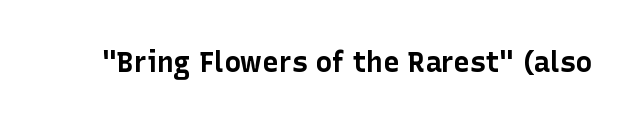
{"serif": "no", "italic": "no", "bold": "yes", "weight": "bold", "width": "normal", "stroke_contrast": "low", "x_height": "medium", "monospaced": "no", "underline": "no", "letter_spacing": "normal", "letter_spacing_em": 0.0, "glyph_px": 28}
